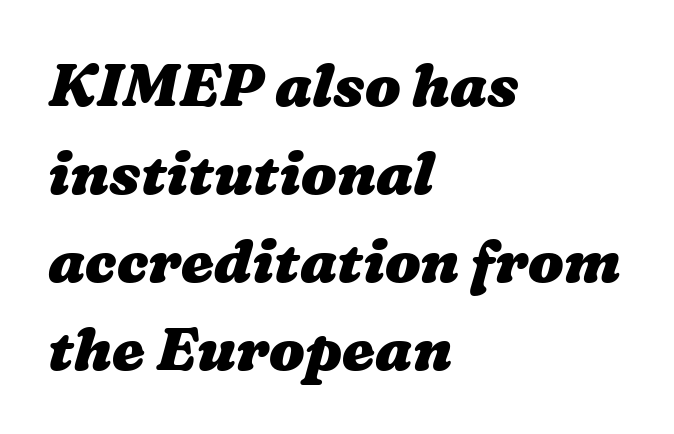
The rows are spaced the way most documents space them. Between one letter and the next there's only the usual sliver of space. A dark, heavy texture on the line: the type is bold. Here the designer chose a conventional face with non-uniform glyph widths. This sample is left-justified, so line endings fall wherever the words run out.
